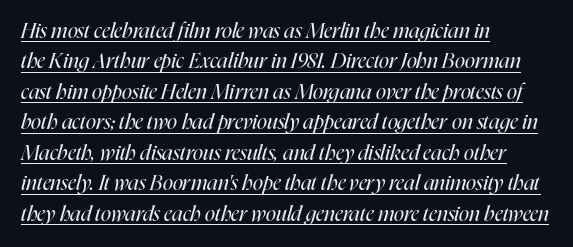
The rag falls on the right side of this text block. Caption: standard tracking, unaltered. A typesetter would mark this as italic. Honestly, the underline is the first thing you notice here.
